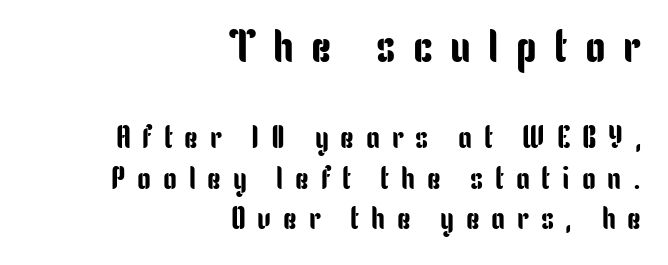
Leading matches the norm, producing a regular column. Regarding serifs, this sample does without them. The paragraph has a hard right edge and a soft left edge. A typesetter would mark this as roman, not italic. Unmarked baselines from the first word to the last.
